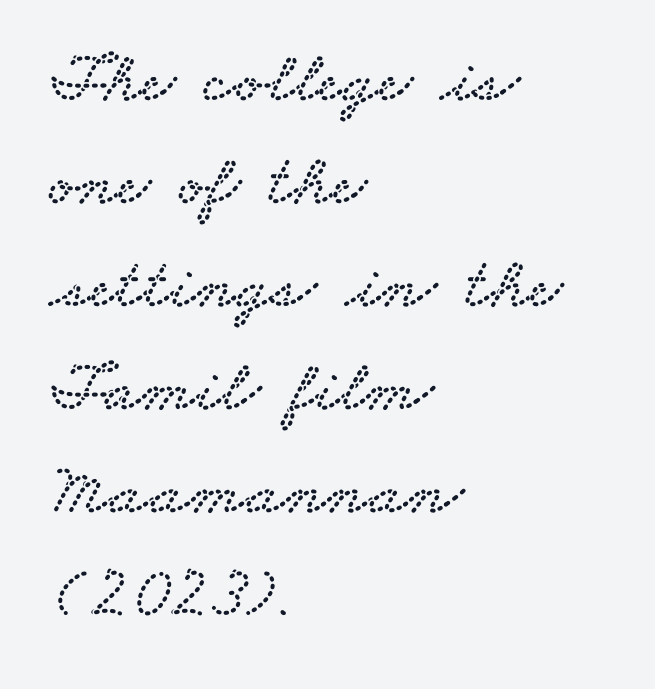
Q: Is the text underlined? A: No.
Q: How is the paragraph aligned? A: Left-aligned.
Q: Is the spacing between letters normal or unusually wide? A: Normal.
Q: Is the spacing between lines tight, normal or loose? A: Normal.
Q: Width (condensed, normal, or wide)? A: Wide.
Q: Stroke contrast? A: Low.
Q: x-height? A: Small.
Q: Monospaced? A: No.
